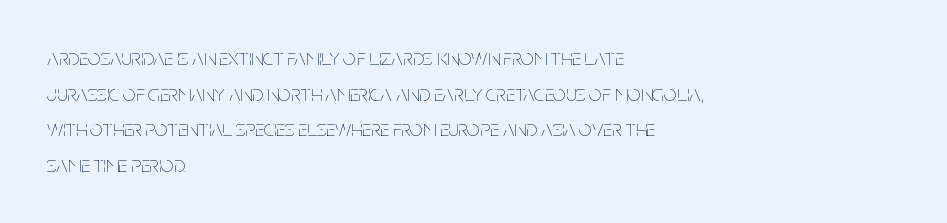
{"italic": "no", "bold": "no", "underline": "no", "align": "left", "line_spacing": "normal", "line_spacing_ratio": 1.55, "letter_spacing": "normal", "letter_spacing_em": 0.0, "glyph_px": 23}
